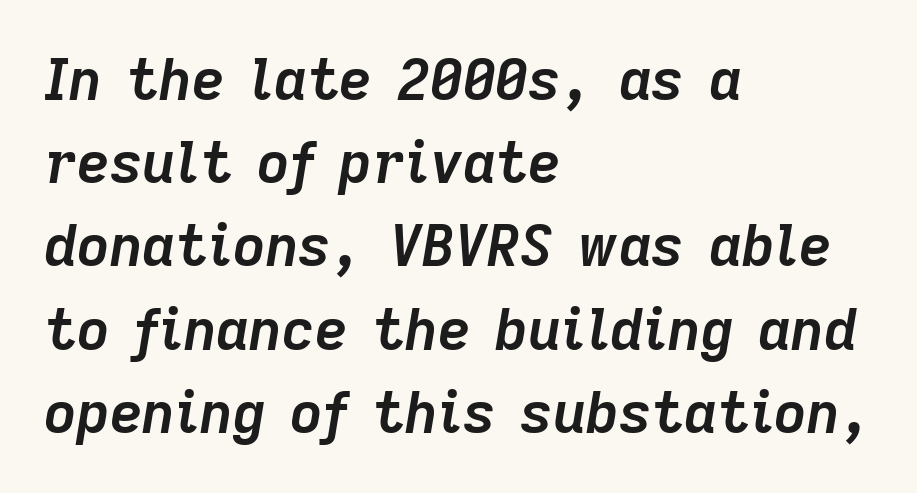
Slant detected: the letters are inclined. Every row of glyphs begins at an identical x-position on the left. The rendering uses natural spacing where letterforms have individual widths. Interline gaps are of average width in this sample.
